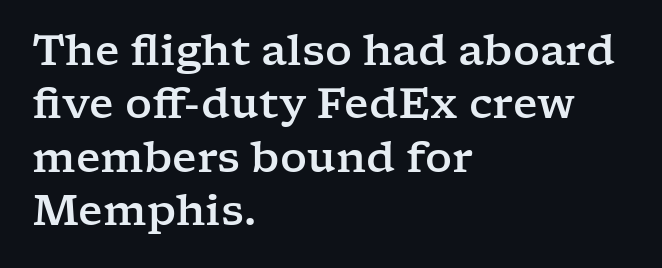
Q: Is the text italic (slanted)? A: No, it is upright.
Q: Is the typeface a serif or a sans-serif typeface? A: Serif.
Q: Is the text underlined? A: No.
Q: How is the paragraph aligned? A: Left-aligned.
Q: Is the spacing between letters normal or unusually wide? A: Normal.
Q: Is the spacing between lines tight, normal or loose? A: Normal.
Q: Width (condensed, normal, or wide)? A: Wide.
Q: Stroke contrast? A: Low.
Q: x-height? A: Medium.
Q: Monospaced? A: No.
